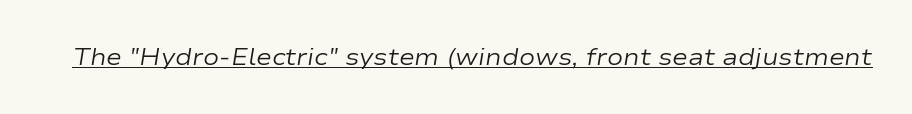
Q: Is the text bold? A: No.
Q: Is the text italic (slanted)? A: Yes, it leans right by about 9 degrees.
Q: Is the text underlined? A: Yes.
Q: Is the spacing between letters normal or unusually wide? A: Normal.
